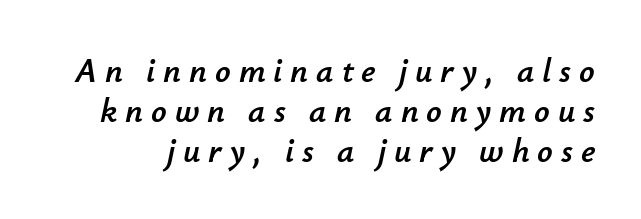
Q: Is the text italic (slanted)? A: Yes, it leans right by about 12 degrees.
Q: Is the text underlined? A: No.
Q: Is the spacing between letters normal or unusually wide? A: Unusually wide.
Q: Width (condensed, normal, or wide)? A: Normal.
Q: Stroke contrast? A: Low.
Q: x-height? A: Small.
Q: Monospaced? A: No.
